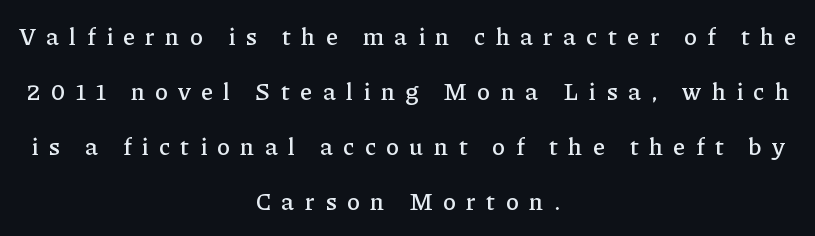
{"italic": "no", "underline": "no", "align": "center", "line_spacing": "loose", "line_spacing_ratio": 2.29, "letter_spacing": "wide", "letter_spacing_em": 0.43, "glyph_px": 24}
